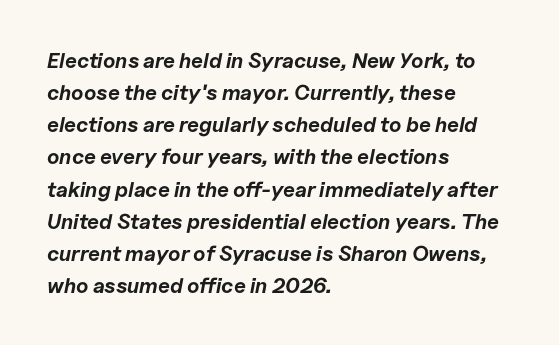
Q: Is the text bold? A: Yes.
Q: Is the text italic (slanted)? A: Yes, it leans right by about 11 degrees.
Q: Is the text underlined? A: No.
Q: How is the paragraph aligned? A: Left-aligned.
Q: Is the spacing between letters normal or unusually wide? A: Normal.
Q: Is the spacing between lines tight, normal or loose? A: Normal.
